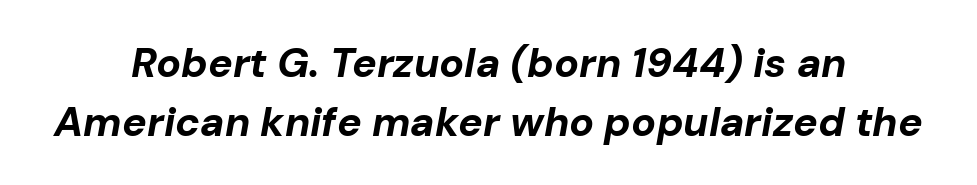
Look at the stroke-to-counter ratio: heavy, a bold. The vertical gap from one line to the next is medium. The typesetter chose a symmetrical, centered arrangement here. Quick note: italic.
